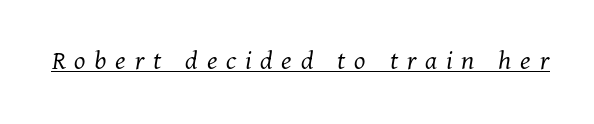
The image shows 29 px light serif type, italic (leaning right); set unusually wide letter spacing (+0.3 em), underlined; medium stroke contrast and a medium x-height.
